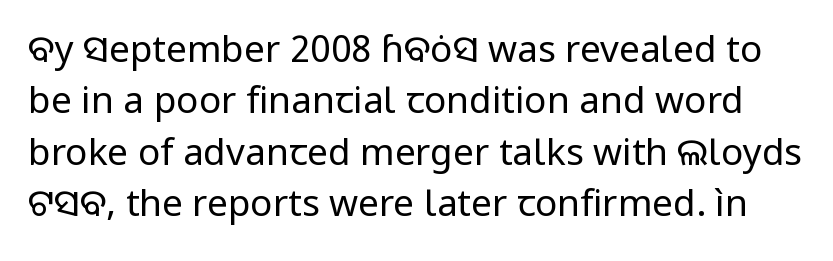
Posture: straight, roman, zero tilt. These lines are rendered in a variable-pitch font. This is sans-serif lettering, the kind often seen on screens and signage. The baseline area is clear.
